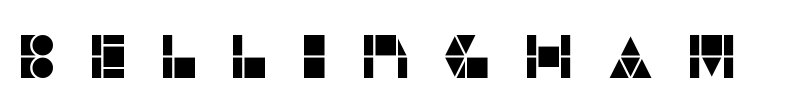
{"serif": "no", "italic": "no", "width": "normal", "stroke_contrast": "low", "x_height": "large", "monospaced": "no", "underline": "no", "letter_spacing": "wide", "letter_spacing_em": 0.48, "glyph_px": 62}
